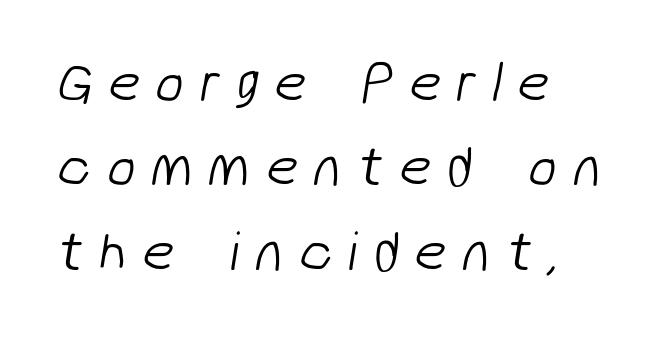
Q: Is the text bold? A: No.
Q: Is the typeface a serif or a sans-serif typeface? A: Sans-serif.
Q: Is the text underlined? A: No.
Q: How is the paragraph aligned? A: Left-aligned.
Q: Is the spacing between letters normal or unusually wide? A: Unusually wide.
Q: Is the spacing between lines tight, normal or loose? A: Normal.
Q: Width (condensed, normal, or wide)? A: Normal.
Q: Stroke contrast? A: Low.
Q: x-height? A: Medium.
Q: Monospaced? A: No.
